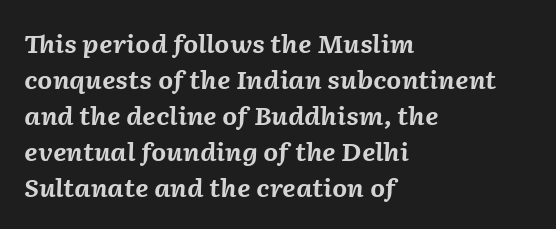
Q: Is the text bold? A: Yes.
Q: Is the text italic (slanted)? A: Yes, it leans right by about 2 degrees.
Q: Is the text underlined? A: No.
Q: How is the paragraph aligned? A: Left-aligned.
Q: Is the spacing between letters normal or unusually wide? A: Normal.
Q: Is the spacing between lines tight, normal or loose? A: Normal.
